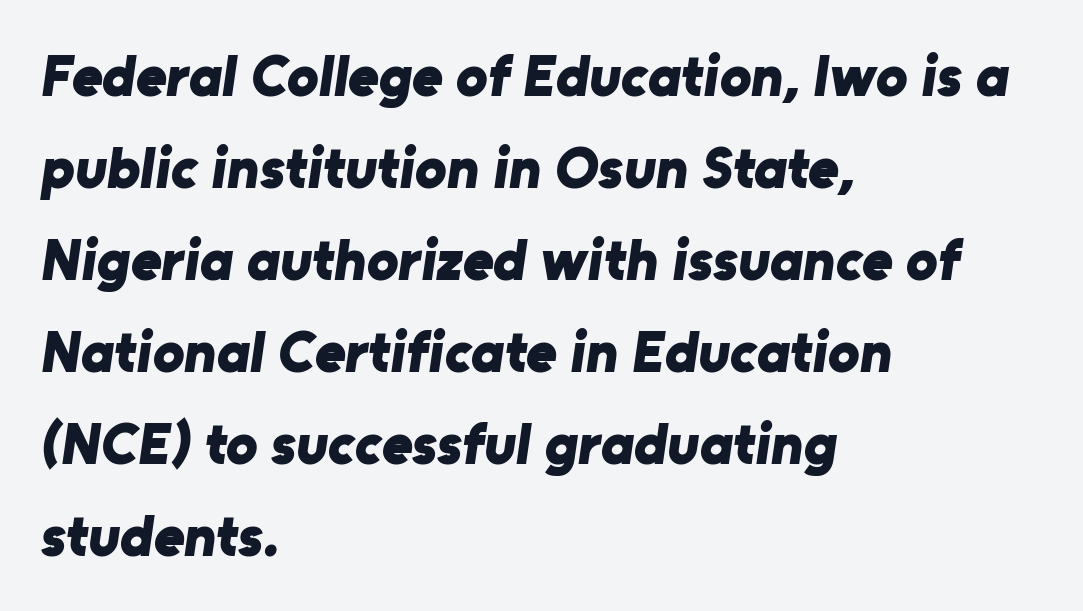
Q: Is the text bold? A: Yes.
Q: Is the typeface a serif or a sans-serif typeface? A: Sans-serif.
Q: Is the text underlined? A: No.
Q: How is the paragraph aligned? A: Left-aligned.
Q: Is the spacing between letters normal or unusually wide? A: Normal.
Q: Is the spacing between lines tight, normal or loose? A: Normal.
Q: Width (condensed, normal, or wide)? A: Normal.
Q: Stroke contrast? A: Low.
Q: x-height? A: Medium.
Q: Monospaced? A: No.
